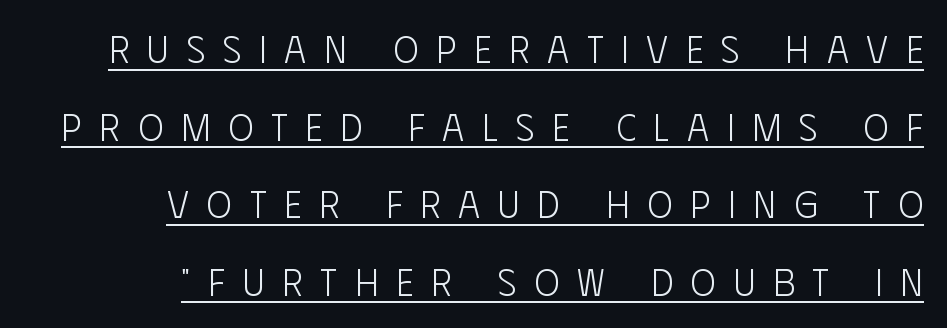
{"serif": "no", "italic": "no", "bold": "no", "weight": "light", "width": "condensed", "stroke_contrast": "low", "x_height": "large", "monospaced": "no", "underline": "yes", "align": "right", "line_spacing": "loose", "line_spacing_ratio": 2.04, "letter_spacing": "wide", "letter_spacing_em": 0.47, "glyph_px": 38}
